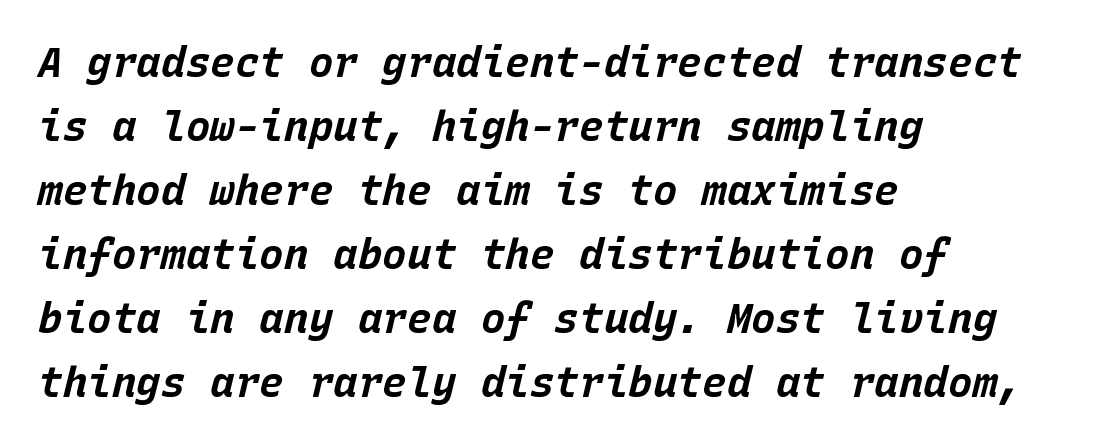
Q: Is the text bold? A: Yes.
Q: Is the text italic (slanted)? A: Yes, it leans right by about 15 degrees.
Q: Is the text underlined? A: No.
Q: How is the paragraph aligned? A: Left-aligned.
Q: Is the spacing between letters normal or unusually wide? A: Normal.
Q: Is the spacing between lines tight, normal or loose? A: Normal.
Q: Width (condensed, normal, or wide)? A: Normal.
Q: Stroke contrast? A: Low.
Q: x-height? A: Large.
Q: Monospaced? A: Yes.
